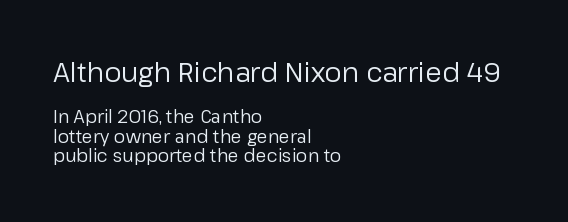
The image shows 27 px text type, upright; set left-aligned, tight line spacing (1.07x), normal letter spacing, not underlined; the first (top) block is 1.5x larger.
